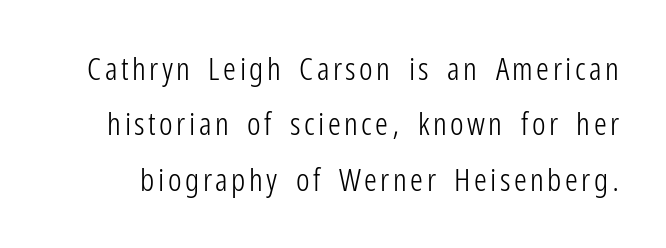
Unlike italic type, these characters show no tilt at all. The letters look calm and open, with moderate or lighter stems. This sample has the flowing, uneven cadence of proportional lettering. Nope, no serifs anywhere on these letters. Letters rest on an invisible, unmarked baseline.
